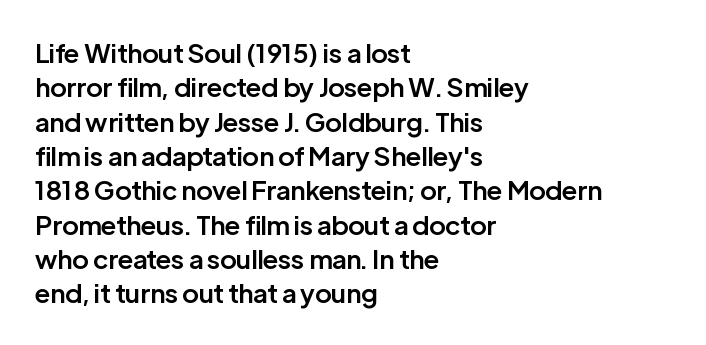
{"italic": "no", "bold": "semi", "underline": "no", "align": "left", "line_spacing": "normal", "line_spacing_ratio": 1.32, "letter_spacing": "normal", "letter_spacing_em": 0.0, "glyph_px": 26}
